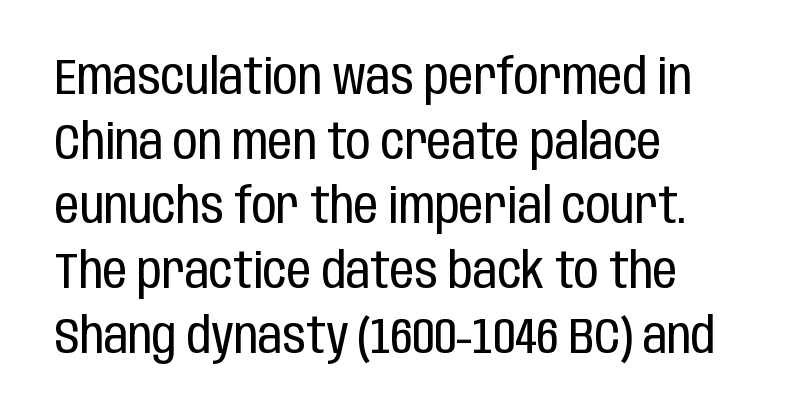
The image shows 49 px regular-weight, condensed sans-serif type, upright; set left-aligned, normal line spacing (1.32x), normal letter spacing, not underlined; low stroke contrast and a large x-height.
